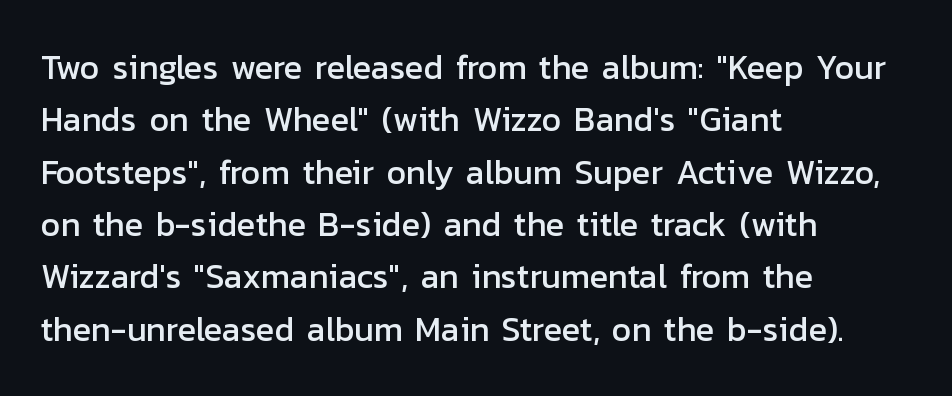
Note the varied advance widths — an 'i' is clearly narrower than an 'm'. Notice how the stems are strictly vertical — no italics here. Descender tails drop into unmarked territory. The designer left line spacing at the default. What stands out about the letter spacing? Nothing — it is the standard amount. Typeset ragged right — the left edge is the straight one.
